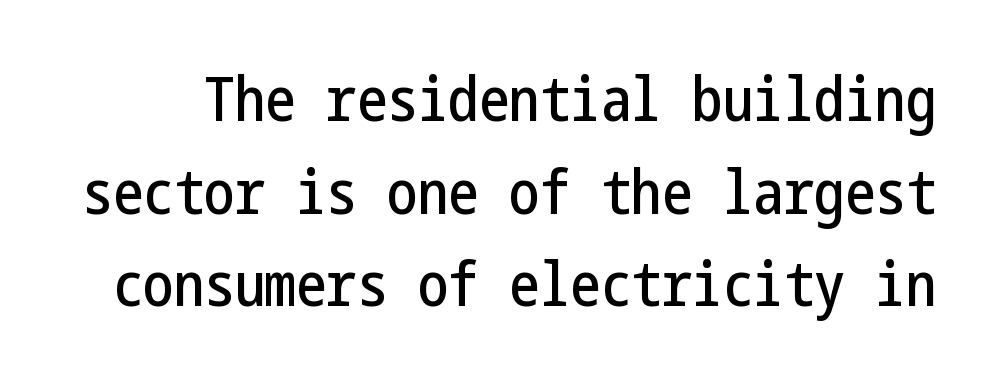
Q: Is the text italic (slanted)? A: No, it is upright.
Q: Is the typeface a serif or a sans-serif typeface? A: Sans-serif.
Q: Is the text underlined? A: No.
Q: Is the spacing between letters normal or unusually wide? A: Normal.
Q: Is the spacing between lines tight, normal or loose? A: Normal.
Q: Width (condensed, normal, or wide)? A: Condensed.
Q: Stroke contrast? A: Low.
Q: x-height? A: Medium.
